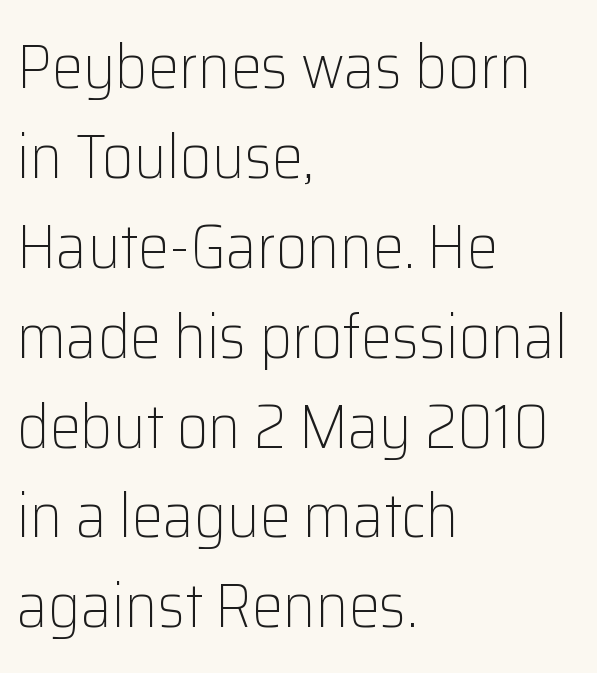
The axis of the letterforms is exactly vertical. Students, note that the glyphs here touch the page at normal intervals. One glance says typical: line gaps are just what's usual. Each letter keeps its own natural width here, so spacing adapts to shape.
